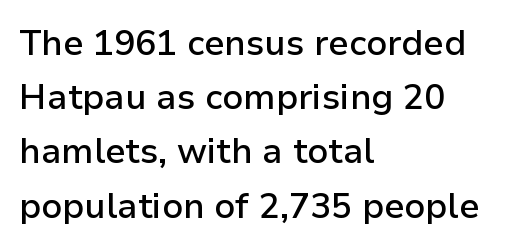
The letters sit at their default tracking, neither squeezed nor spread. Whoever set this chose a conventional vertical rhythm. Set as a demibold, roughly 600 on the weight scale. A student would call this left alignment; a typographer would say flush left, rag right. This sample uses an upright cut, with every glyph sitting square on the baseline.
